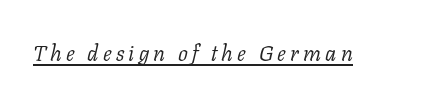
The image shows 22 px text type, italic (leaning right); set underlined.
